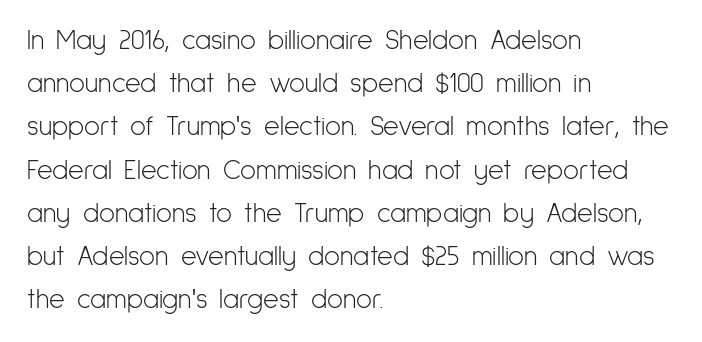
{"italic": "no", "bold": "no", "underline": "no", "align": "left", "line_spacing": "normal", "line_spacing_ratio": 1.6, "letter_spacing": "normal", "letter_spacing_em": 0.0, "glyph_px": 27}
